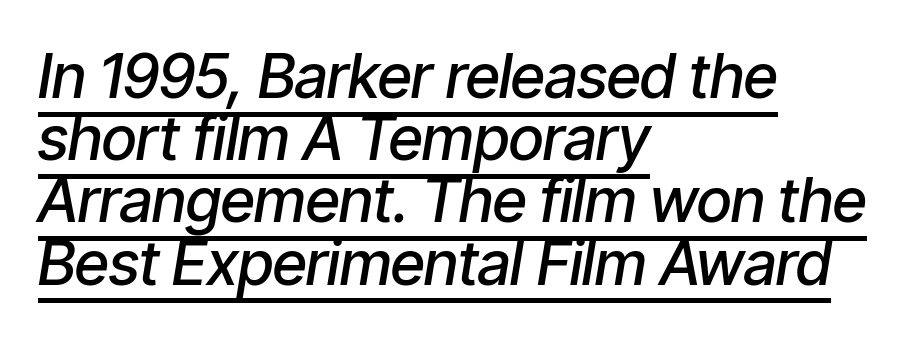
Q: Is the text bold? A: Semi-bold.
Q: Is the text italic (slanted)? A: Yes, it leans right by about 9 degrees.
Q: Is the text underlined? A: Yes.
Q: How is the paragraph aligned? A: Left-aligned.
Q: Is the spacing between letters normal or unusually wide? A: Normal.
Q: Is the spacing between lines tight, normal or loose? A: Tight.
Q: Width (condensed, normal, or wide)? A: Condensed.
Q: Stroke contrast? A: Low.
Q: x-height? A: Medium.
Q: Monospaced? A: No.
